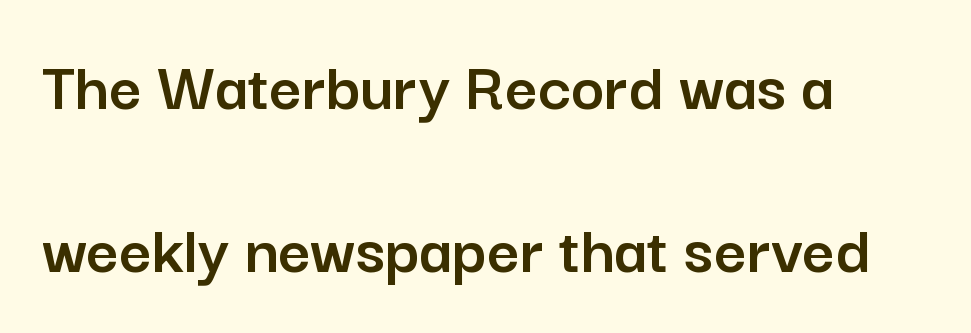
What kind of face is this? One without serifs — a sans. The passage shown has conventional tracking throughout. The space directly below the letters is spotless. Baseline-to-baseline distance is far greater than the letter height. A typesetter would call this proportional, since set widths differ per character.
